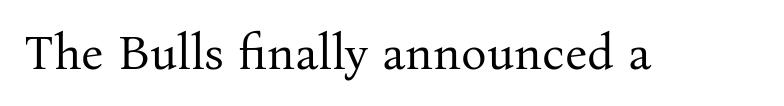
Q: Is the text bold? A: No.
Q: Is the text italic (slanted)? A: No, it is upright.
Q: Is the typeface a serif or a sans-serif typeface? A: Serif.
Q: Is the text underlined? A: No.
Q: Is the spacing between letters normal or unusually wide? A: Normal.
Q: Width (condensed, normal, or wide)? A: Normal.
Q: Stroke contrast? A: Medium.
Q: x-height? A: Medium.
Q: Monospaced? A: No.
